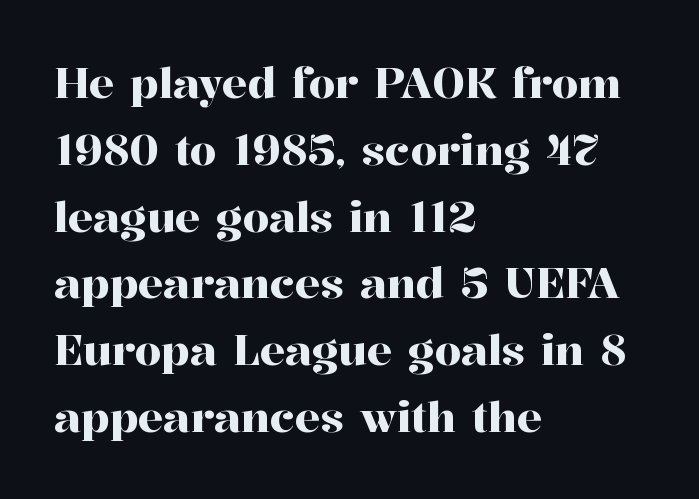
Q: Is the text italic (slanted)? A: No, it is upright.
Q: Is the typeface a serif or a sans-serif typeface? A: Serif.
Q: Is the text underlined? A: No.
Q: How is the paragraph aligned? A: Left-aligned.
Q: Is the spacing between letters normal or unusually wide? A: Normal.
Q: Is the spacing between lines tight, normal or loose? A: Normal.
Q: Width (condensed, normal, or wide)? A: Normal.
Q: Stroke contrast? A: High.
Q: x-height? A: Medium.
Q: Monospaced? A: No.
